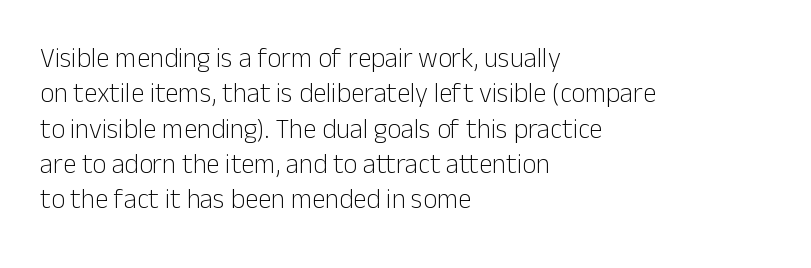
The image shows 27 px text type, upright; set left-aligned, normal line spacing (1.31x), normal letter spacing, not underlined.
